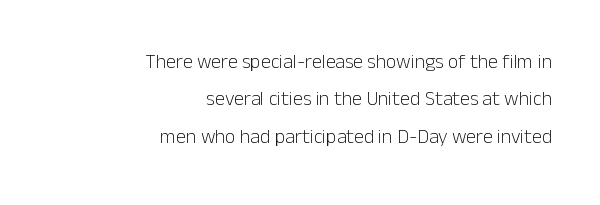
The image shows 20 px text type, upright; set right-aligned, line spacing 1.87x, normal letter spacing, not underlined.
